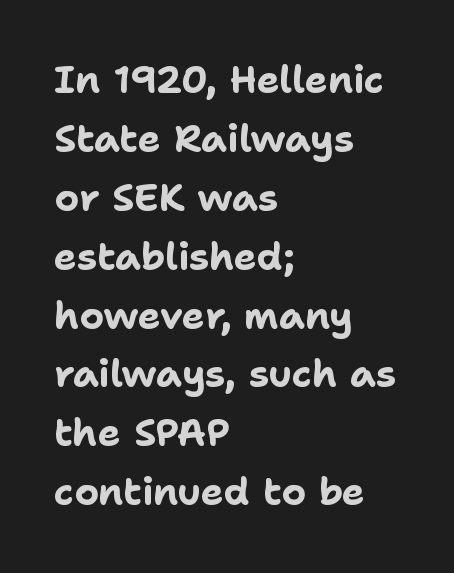
The image shows 38 px bold sans-serif type, upright; set left-aligned, normal line spacing (1.55x), normal letter spacing, not underlined; low stroke contrast and a medium x-height.
